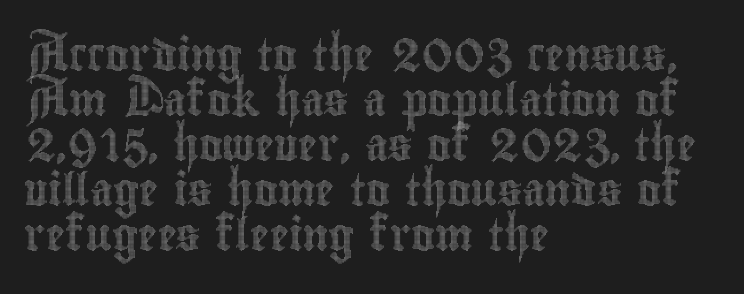
{"italic": "no", "width": "condensed", "x_height": "small", "monospaced": "no", "underline": "no", "align": "left", "line_spacing": "normal", "line_spacing_ratio": 1.41, "letter_spacing": "normal", "letter_spacing_em": 0.0, "glyph_px": 32}
